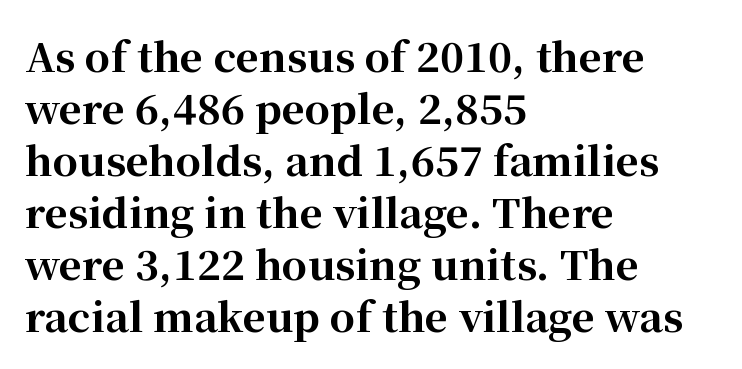
Q: Is the text bold? A: Yes.
Q: Is the text italic (slanted)? A: No, it is upright.
Q: Is the typeface a serif or a sans-serif typeface? A: Serif.
Q: Is the text underlined? A: No.
Q: How is the paragraph aligned? A: Left-aligned.
Q: Is the spacing between letters normal or unusually wide? A: Normal.
Q: Is the spacing between lines tight, normal or loose? A: Normal.
Q: Width (condensed, normal, or wide)? A: Normal.
Q: Stroke contrast? A: High.
Q: x-height? A: Medium.
Q: Monospaced? A: No.
